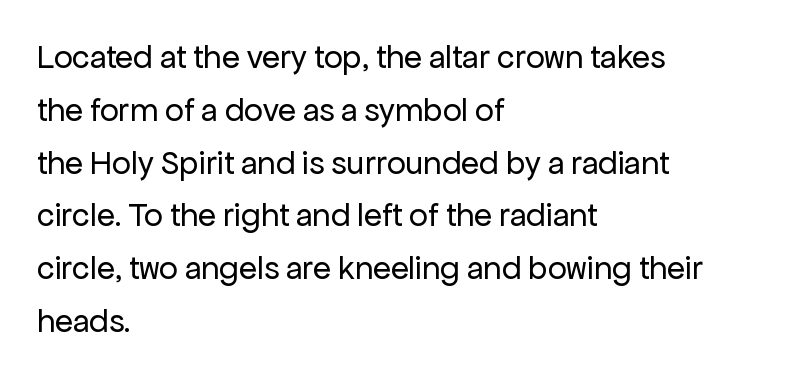
No word sits above an underline. This is sans-serif lettering, the kind often seen on screens and signage. A typesetter would mark this as roman, not italic. Observe the ordinary spacing: letters are neighbours, not strangers. Line beginnings align vertically; line endings do not.
